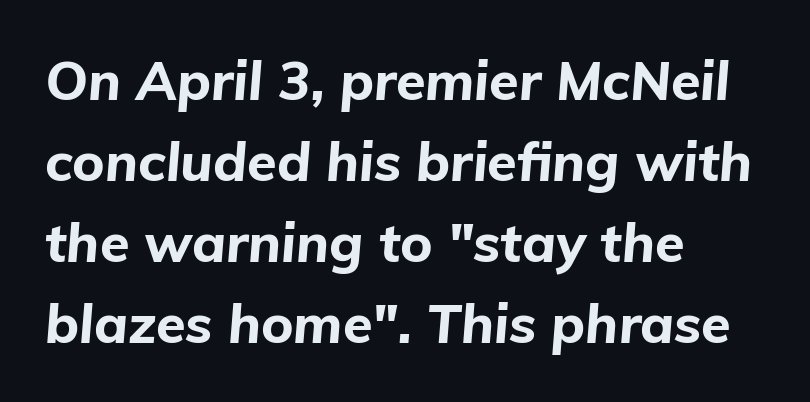
The image shows 54 px bold type, italic (leaning right); set left-aligned, normal line spacing (1.5x), normal letter spacing, not underlined; low stroke contrast and a medium x-height.
